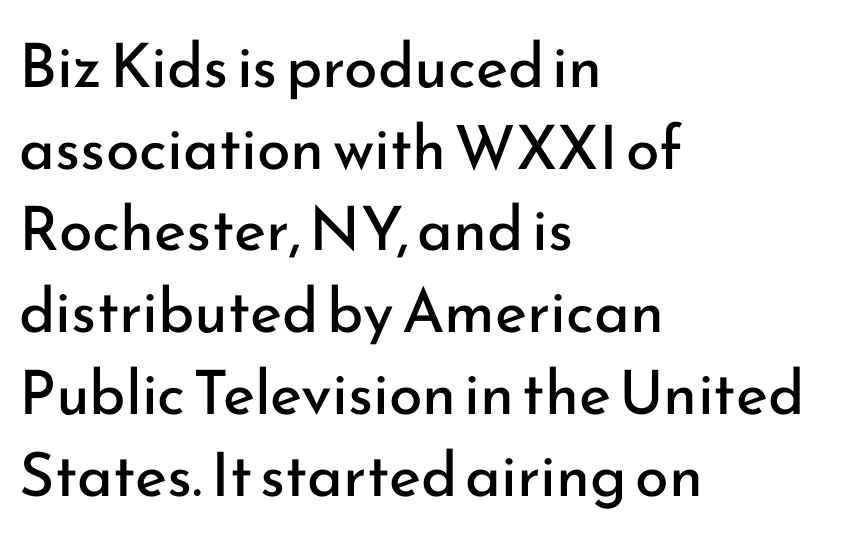
{"serif": "no", "italic": "no", "bold": "no", "weight": "regular", "width": "normal", "stroke_contrast": "low", "x_height": "small", "monospaced": "no", "underline": "no", "align": "left", "line_spacing": "normal", "line_spacing_ratio": 1.34, "letter_spacing": "normal", "letter_spacing_em": 0.0, "glyph_px": 61}
